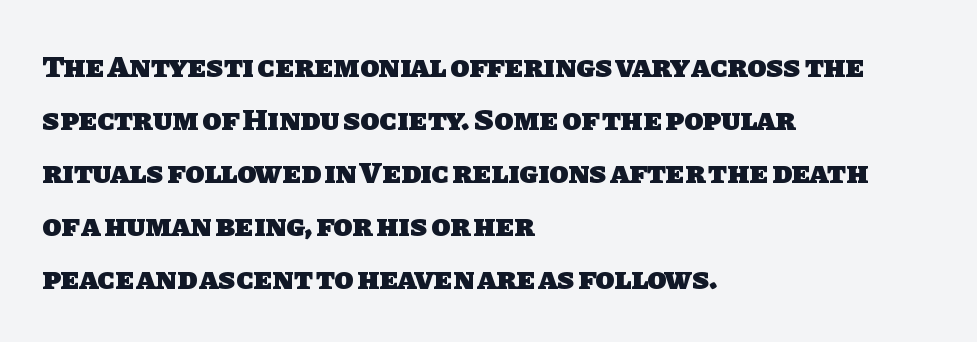
This sample uses a sans-serif face. Bold? Absolutely — the strokes are thick and heavy. Here the designer chose a conventional face with non-uniform glyph widths. Short and long lines alike share a common starting point at left.
